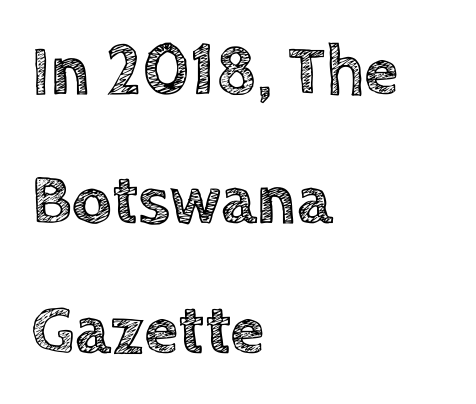
Q: Is the text italic (slanted)? A: No, it is upright.
Q: Is the text underlined? A: No.
Q: How is the paragraph aligned? A: Left-aligned.
Q: Is the spacing between letters normal or unusually wide? A: Normal.
Q: Width (condensed, normal, or wide)? A: Normal.
Q: x-height? A: Large.
Q: Monospaced? A: No.
